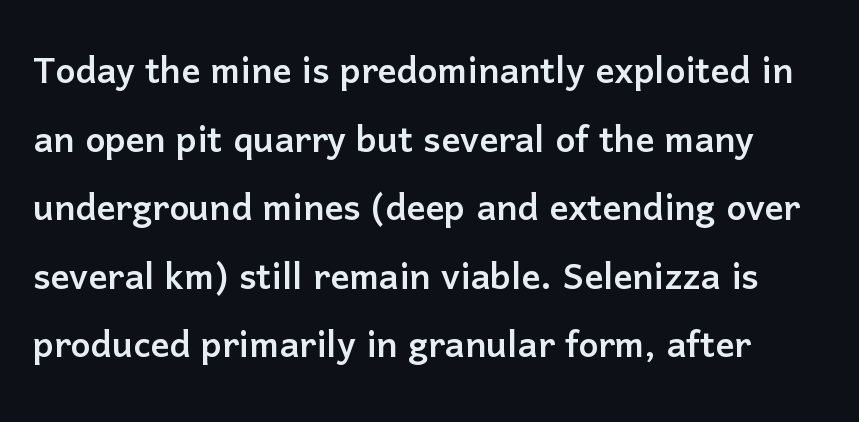
{"serif": "no", "italic": "no", "width": "normal", "stroke_contrast": "low", "x_height": "medium", "monospaced": "no", "underline": "no", "line_spacing": "normal", "line_spacing_ratio": 1.46, "letter_spacing": "normal", "letter_spacing_em": 0.0, "glyph_px": 47}
